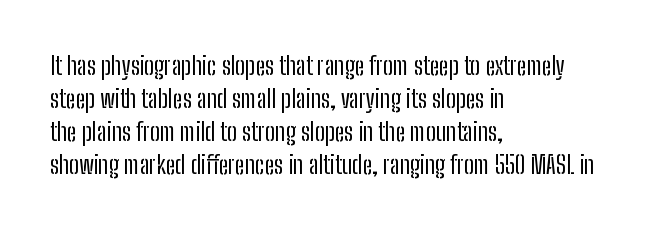
The image shows 25 px text type, upright; set left-aligned, normal line spacing (1.32x), normal letter spacing, not underlined.
